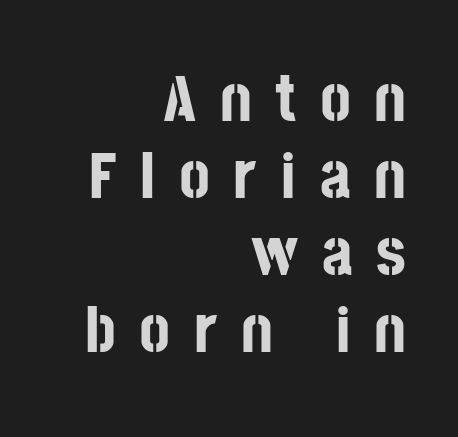
The image shows 67 px bold, condensed sans-serif type, upright; set right-aligned, tight line spacing (1.15x), unusually wide letter spacing (+0.35 em), not underlined; low stroke contrast and a large x-height.
